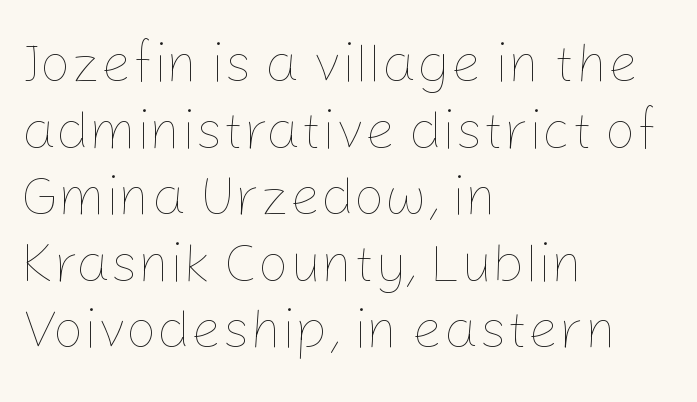
Ordinary non-slanted type is in use. A typesetter would call this proportional, since set widths differ per character. Compared with a typical body face, this is equally light or lighter still. The lines are quadded left. Underlining? Definitely not there. Here the glyphs are tracked normally, forming tight word shapes.
